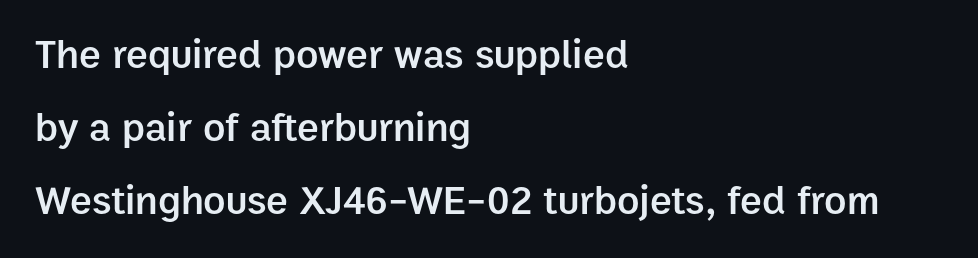
{"serif": "no", "italic": "no", "bold": "semi", "weight": "semibold", "width": "normal", "stroke_contrast": "low", "x_height": "medium", "monospaced": "no", "underline": "no", "align": "left", "line_spacing_ratio": 1.78, "letter_spacing": "normal", "letter_spacing_em": 0.0, "glyph_px": 41}
